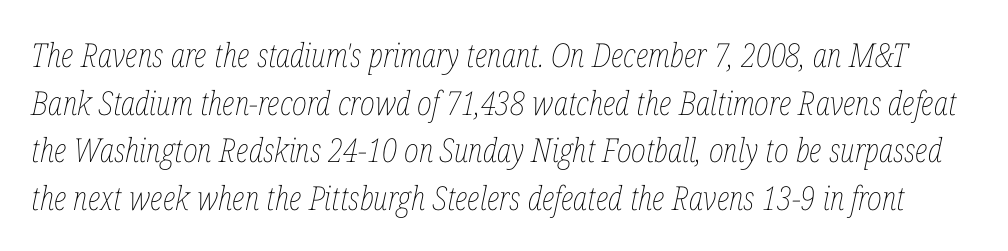
The rendering uses natural spacing where letterforms have individual widths. A quiet, ordinary-to-light weight characterises the typeface. Would a proofreader flag this as italicized? Yes. The space directly below the letters is spotless. The line-height multiplier appears to be the usual default. Between one letter and the next there's only the usual sliver of space.
